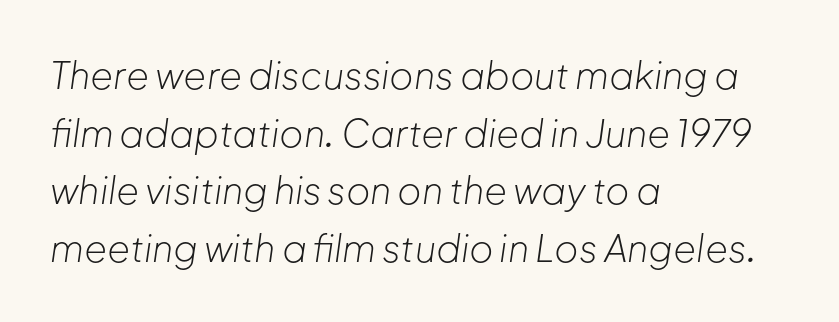
Q: Is the text bold? A: No.
Q: Is the text italic (slanted)? A: Yes, it leans right by about 8 degrees.
Q: Is the text underlined? A: No.
Q: How is the paragraph aligned? A: Left-aligned.
Q: Is the spacing between letters normal or unusually wide? A: Normal.
Q: Is the spacing between lines tight, normal or loose? A: Normal.
Q: Width (condensed, normal, or wide)? A: Normal.
Q: Stroke contrast? A: Low.
Q: x-height? A: Medium.
Q: Monospaced? A: No.
